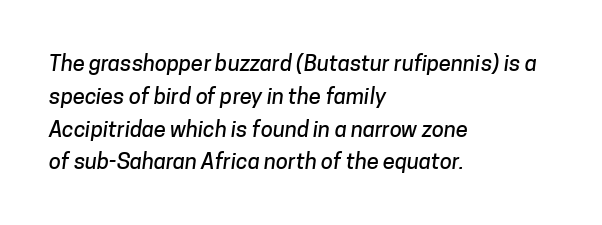
{"underline": "no", "align": "left", "line_spacing": "normal", "line_spacing_ratio": 1.49, "letter_spacing": "normal", "letter_spacing_em": 0.0, "glyph_px": 22}
